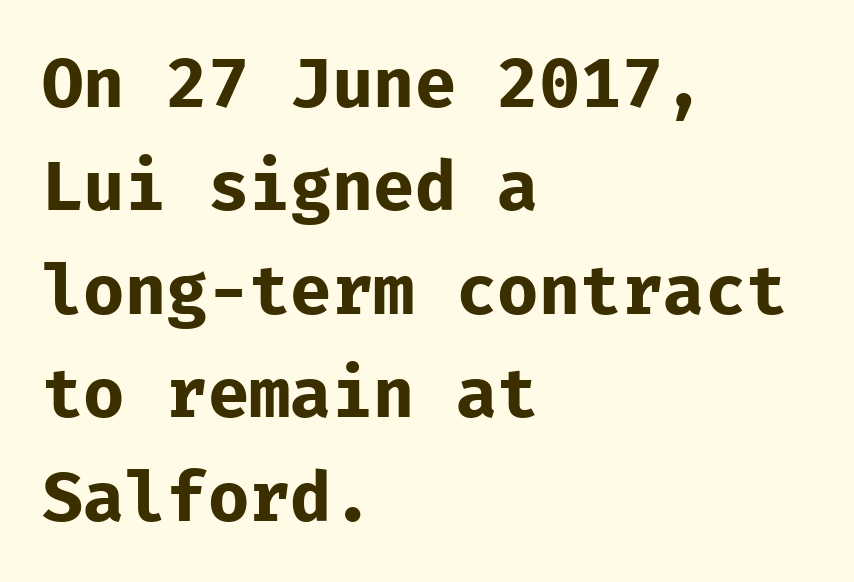
The tracking reads as untouched default to a designer's eye. Quick note: interline space is typical. The space beneath each line is pristine and unruled. Vertical strokes here are truly vertical. In terms of weight, the rendering is a true, heavy bold.
